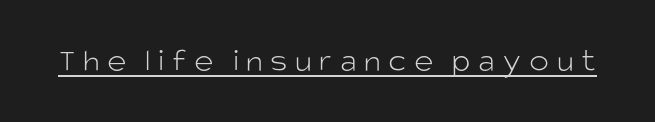
Q: Is the text bold? A: No.
Q: Is the text italic (slanted)? A: No, it is upright.
Q: Is the typeface a serif or a sans-serif typeface? A: Sans-serif.
Q: Is the text underlined? A: Yes.
Q: Is the spacing between letters normal or unusually wide? A: Unusually wide.
Q: Width (condensed, normal, or wide)? A: Normal.
Q: Stroke contrast? A: Low.
Q: x-height? A: Large.
Q: Monospaced? A: No.
